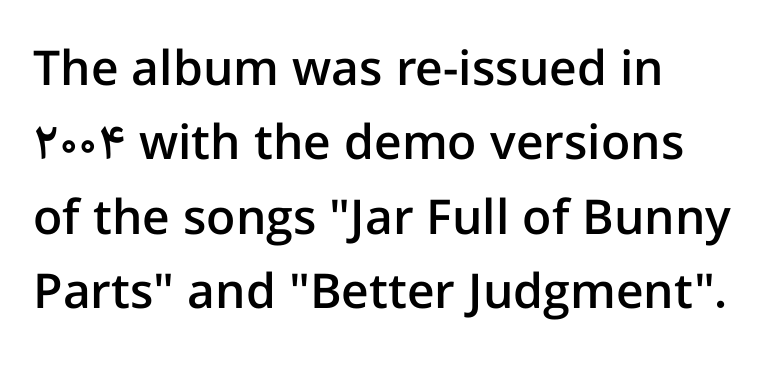
The image shows 48 px semibold sans-serif type, upright; set normal line spacing (1.55x), normal letter spacing, not underlined; low stroke contrast and a medium x-height.
